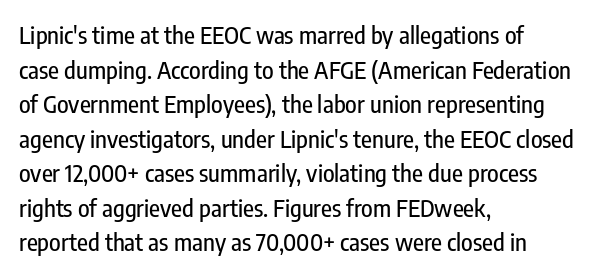
The image shows 24 px text type, upright; set left-aligned, normal line spacing (1.44x), normal letter spacing, not underlined.
